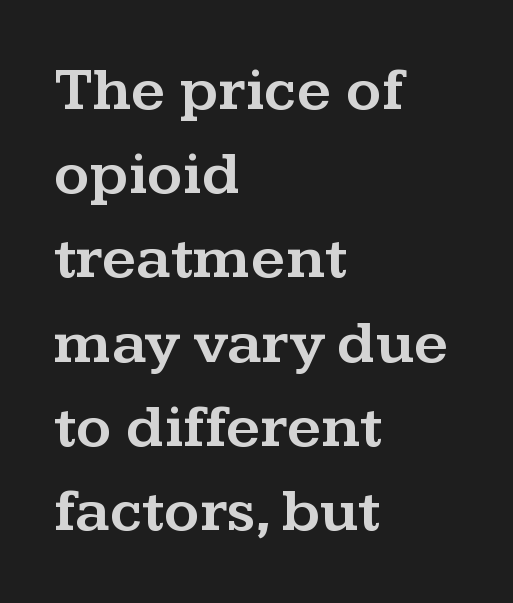
The image shows 61 px wide serif type, upright; set left-aligned, normal line spacing (1.38x), normal letter spacing, not underlined; medium stroke contrast and a medium x-height.
